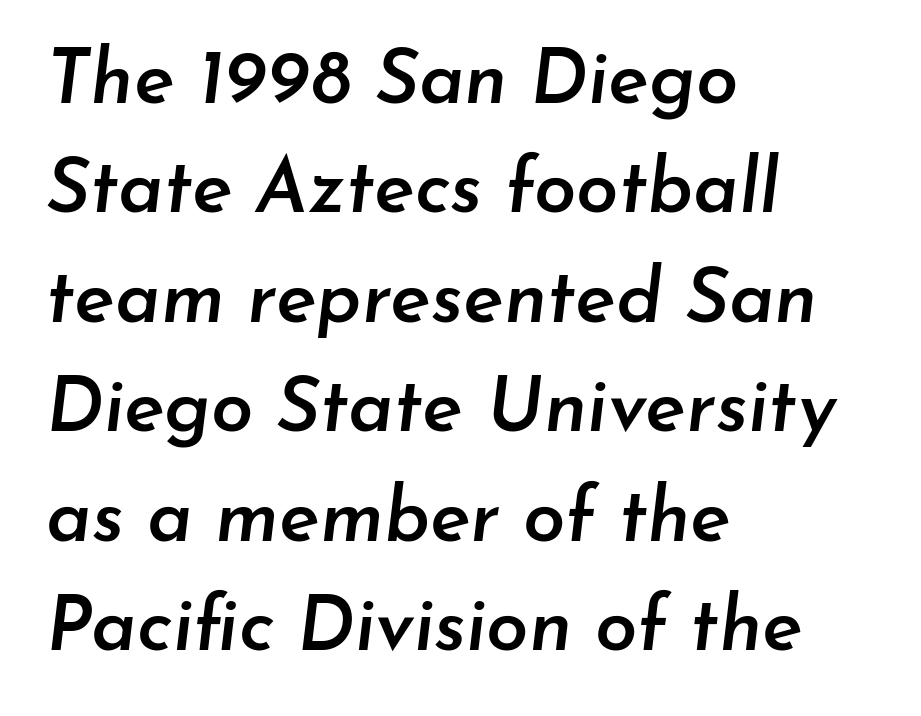
{"italic": "yes", "lean": "right", "slant_degrees": 7, "bold": "semi", "weight": "semibold", "width": "normal", "stroke_contrast": "low", "x_height": "small", "monospaced": "no", "underline": "no", "align": "left", "line_spacing": "normal", "line_spacing_ratio": 1.44, "letter_spacing": "normal", "letter_spacing_em": 0.0, "glyph_px": 76}
